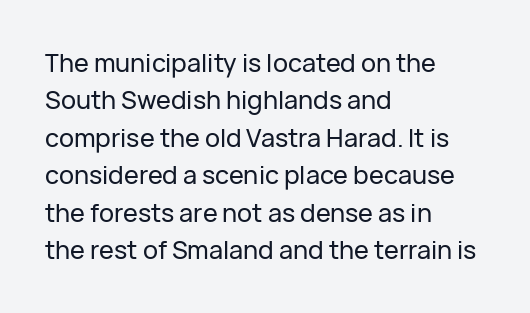
The rendering anchors every line to the left-hand side. The vertical gap from one line to the next is medium. The letterforms sit shoulder to shoulder at normal distance. Lines of text with bare space underneath. This is roman type, the default non-slanted kind.
